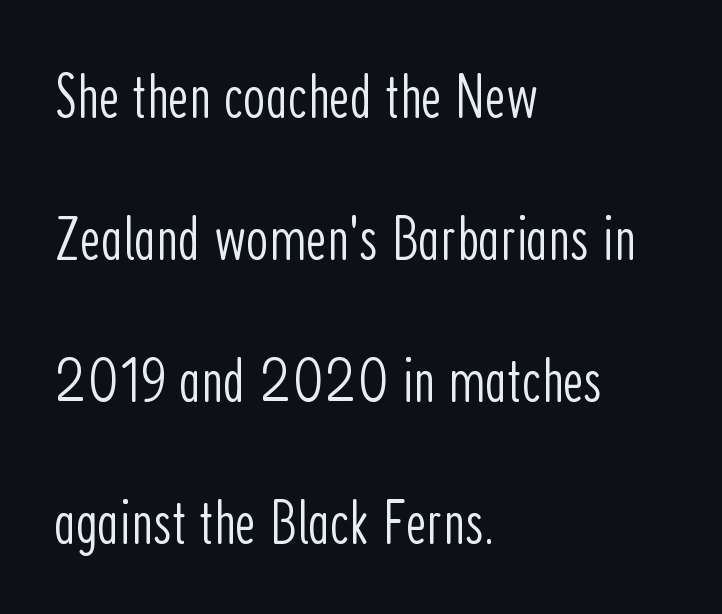
Q: Is the text bold? A: No.
Q: Is the text italic (slanted)? A: No, it is upright.
Q: Is the typeface a serif or a sans-serif typeface? A: Sans-serif.
Q: Is the text underlined? A: No.
Q: How is the paragraph aligned? A: Left-aligned.
Q: Is the spacing between letters normal or unusually wide? A: Normal.
Q: Is the spacing between lines tight, normal or loose? A: Loose.
Q: Width (condensed, normal, or wide)? A: Condensed.
Q: Stroke contrast? A: Low.
Q: x-height? A: Medium.
Q: Monospaced? A: No.
